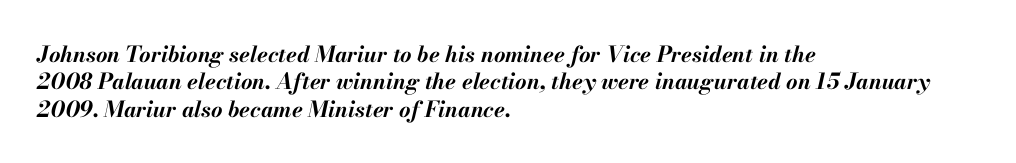
Observe the ordinary spacing: letters are neighbours, not strangers. The axis of the letterforms is tilted away from vertical. The strip under each line holds only bare page. How heavy is the stroke? Heavy — this is a bold. Short and long lines alike share a common starting point at left.
